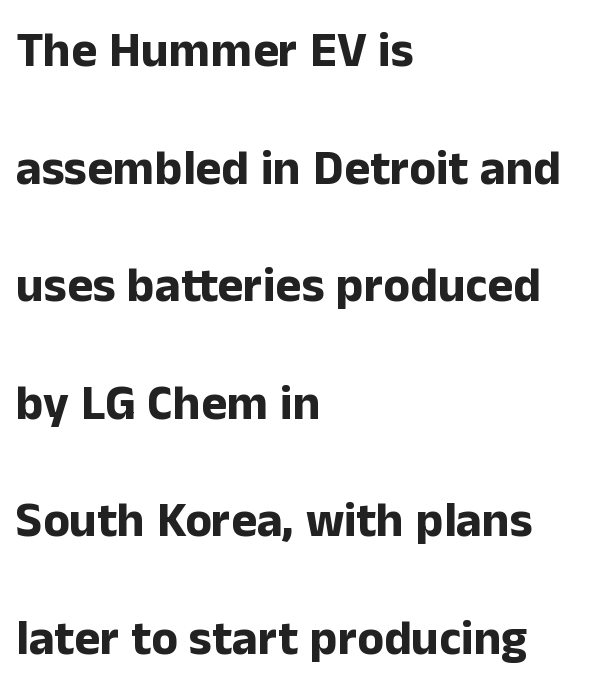
Think of a printed novel: that variable character pitch is what you see here. If you drew a ruler down the left edge, every line would touch it. Posture: vertical. Short note: letters normally spaced. The passage shown is not underscored anywhere. Set as a true bold cut, around the 700 mark.
